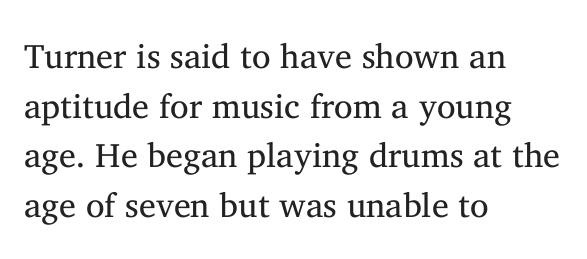
The image shows 34 px regular-weight serif type, upright; set left-aligned, normal line spacing (1.46x), normal letter spacing, not underlined; medium stroke contrast and a medium x-height.
